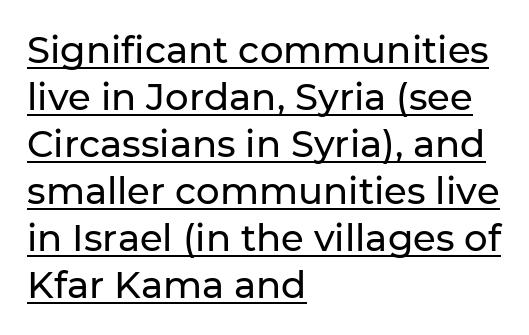
The image shows 37 px sans-serif type, upright; set left-aligned, normal line spacing (1.27x), normal letter spacing, underlined; low stroke contrast and a medium x-height.
